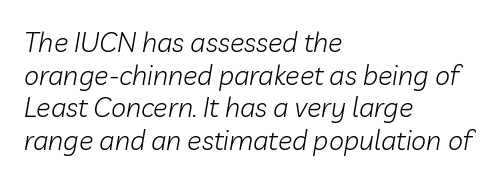
The image shows 27 px text type, italic (leaning right); set left-aligned, line spacing 1.21x, normal letter spacing, not underlined.
